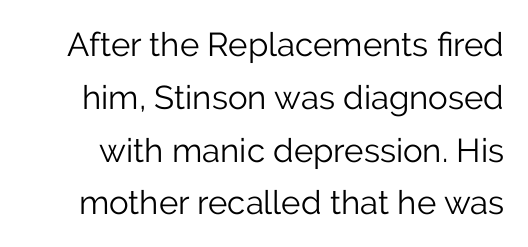
{"serif": "no", "italic": "no", "bold": "no", "weight": "light", "width": "normal", "stroke_contrast": "low", "x_height": "medium", "monospaced": "no", "underline": "no", "line_spacing": "normal", "line_spacing_ratio": 1.6, "letter_spacing": "normal", "letter_spacing_em": 0.0, "glyph_px": 33}
